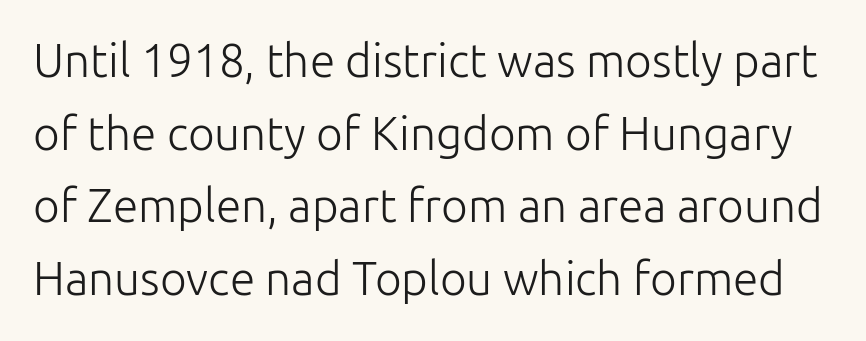
The image shows 46 px light sans-serif type, upright; set normal line spacing (1.58x), normal letter spacing, not underlined; low stroke contrast and a medium x-height.
